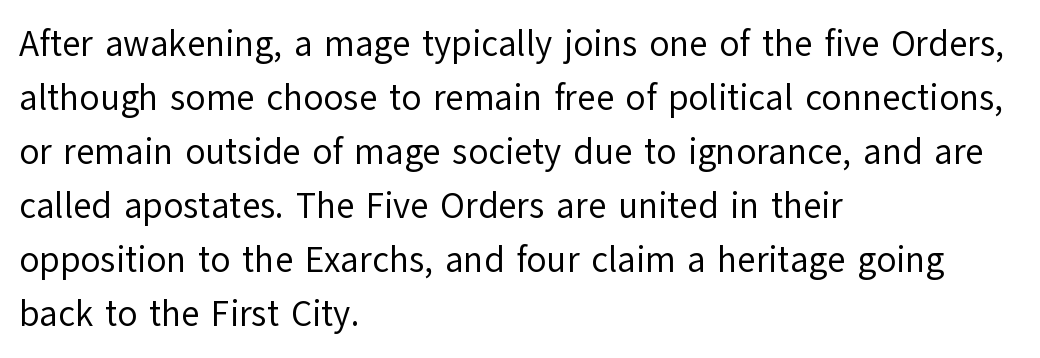
Q: Is the text bold? A: No.
Q: Is the text italic (slanted)? A: No, it is upright.
Q: Is the typeface a serif or a sans-serif typeface? A: Sans-serif.
Q: Is the text underlined? A: No.
Q: How is the paragraph aligned? A: Left-aligned.
Q: Is the spacing between letters normal or unusually wide? A: Normal.
Q: Is the spacing between lines tight, normal or loose? A: Normal.
Q: Width (condensed, normal, or wide)? A: Normal.
Q: Stroke contrast? A: Low.
Q: x-height? A: Medium.
Q: Monospaced? A: No.
